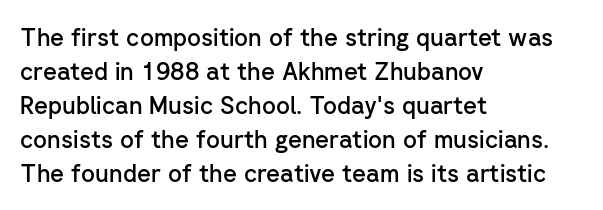
Q: Is the text bold? A: Semi-bold.
Q: Is the text italic (slanted)? A: No, it is upright.
Q: Is the text underlined? A: No.
Q: How is the paragraph aligned? A: Left-aligned.
Q: Is the spacing between letters normal or unusually wide? A: Normal.
Q: Is the spacing between lines tight, normal or loose? A: Normal.
